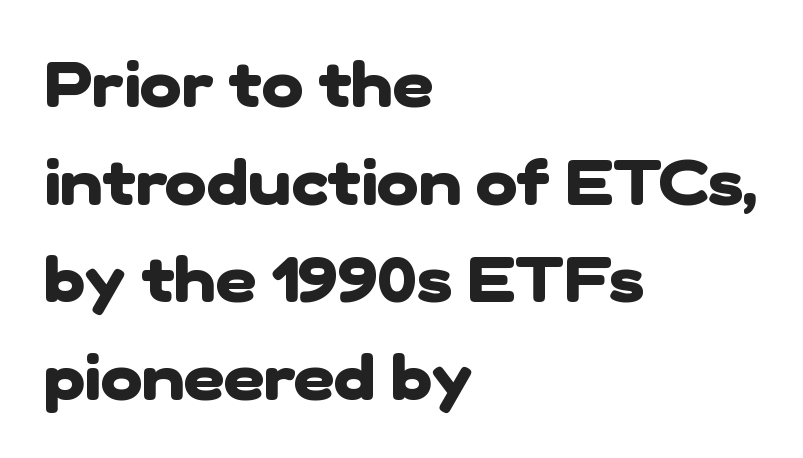
The image shows 63 px heavy sans-serif type; set left-aligned, normal line spacing (1.55x), normal letter spacing, not underlined; low stroke contrast and a medium x-height.
